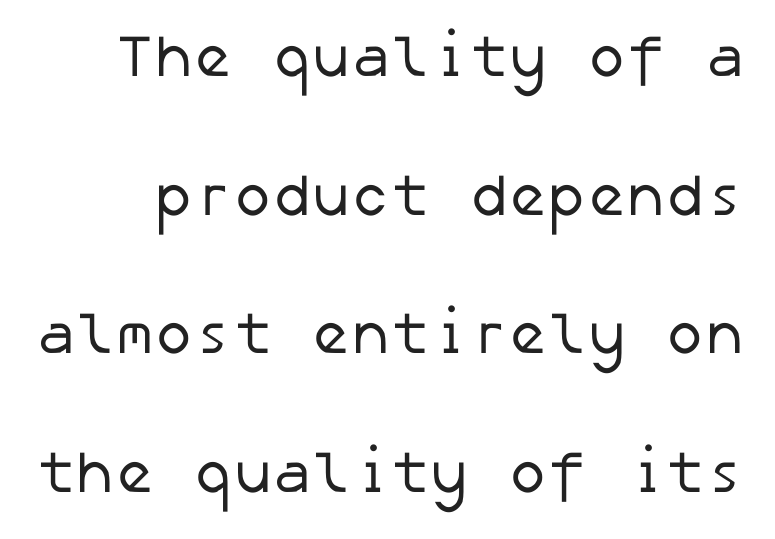
The image shows 59 px regular-weight sans-serif type; set loose line spacing (2.35x), normal letter spacing, not underlined; low stroke contrast and a medium x-height.
